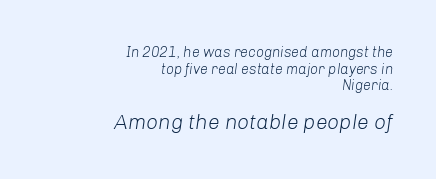
Q: Is the text bold? A: No.
Q: Is the text italic (slanted)? A: Yes, it leans right by about 8 degrees.
Q: Is the text underlined? A: No.
Q: How is the paragraph aligned? A: Right-aligned.
Q: Is the spacing between letters normal or unusually wide? A: Normal.
Q: Which block of text is set in a larger size, the first (top) or the second (bottom)? A: The second (bottom) one.
